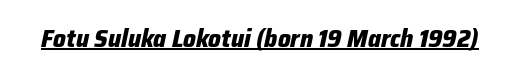
{"italic": "yes", "lean": "right", "slant_degrees": 12, "bold": "yes", "underline": "yes", "letter_spacing": "normal", "letter_spacing_em": 0.0, "glyph_px": 25}
